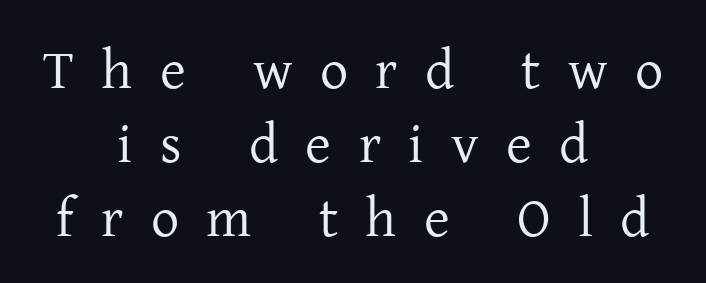
Q: Is the text bold? A: No.
Q: Is the text italic (slanted)? A: No, it is upright.
Q: Is the typeface a serif or a sans-serif typeface? A: Serif.
Q: Is the text underlined? A: No.
Q: How is the paragraph aligned? A: Centered.
Q: Is the spacing between letters normal or unusually wide? A: Unusually wide.
Q: Is the spacing between lines tight, normal or loose? A: Normal.
Q: Width (condensed, normal, or wide)? A: Normal.
Q: Stroke contrast? A: Low.
Q: x-height? A: Medium.
Q: Monospaced? A: No.
